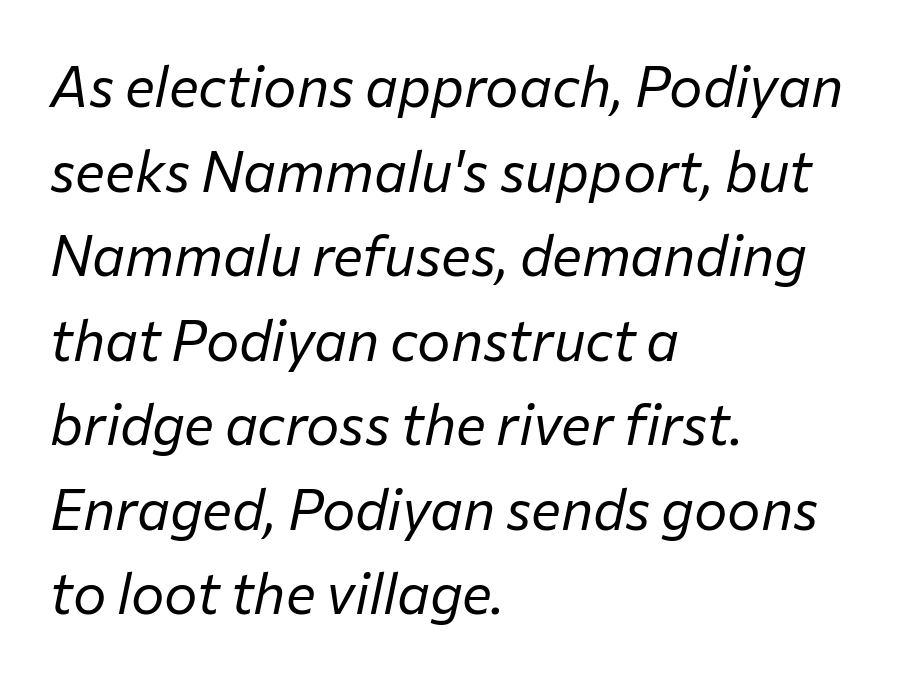
Q: Is the text bold? A: No.
Q: Is the text italic (slanted)? A: Yes, it leans right by about 12 degrees.
Q: Is the text underlined? A: No.
Q: How is the paragraph aligned? A: Left-aligned.
Q: Is the spacing between letters normal or unusually wide? A: Normal.
Q: Is the spacing between lines tight, normal or loose? A: Normal.
Q: Width (condensed, normal, or wide)? A: Normal.
Q: Stroke contrast? A: Low.
Q: x-height? A: Medium.
Q: Monospaced? A: No.
